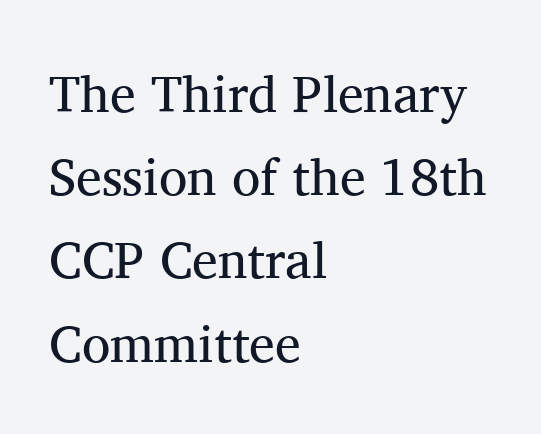
The image shows 52 px regular-weight serif type, upright; set left-aligned, normal line spacing (1.6x), normal letter spacing, not underlined; medium stroke contrast and a medium x-height.
